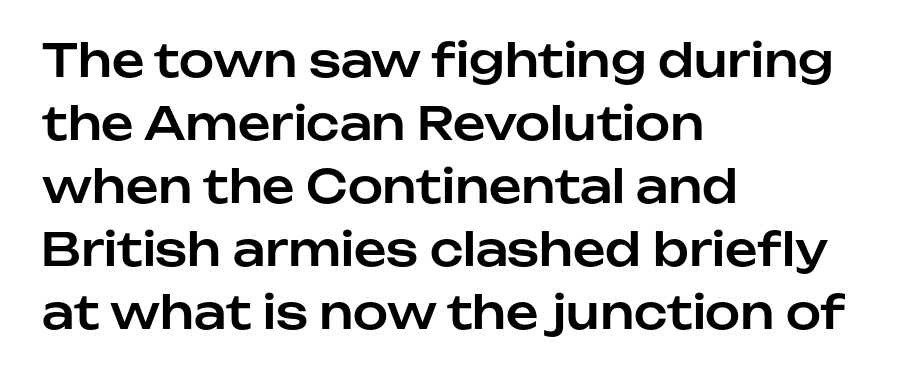
The image shows 45 px sans-serif type, upright; set left-aligned, normal line spacing (1.4x), normal letter spacing, not underlined; low stroke contrast and a medium x-height.
